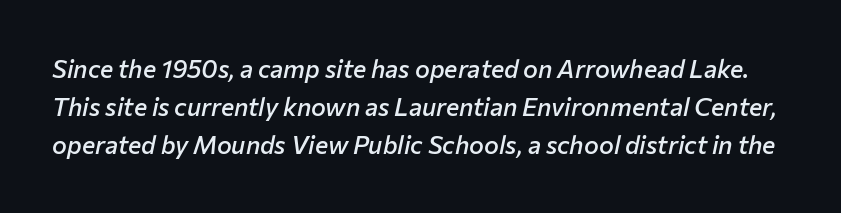
{"italic": "yes", "lean": "right", "slant_degrees": 12, "bold": "semi", "underline": "no", "line_spacing": "normal", "line_spacing_ratio": 1.53, "letter_spacing": "normal", "letter_spacing_em": 0.0, "glyph_px": 25}
